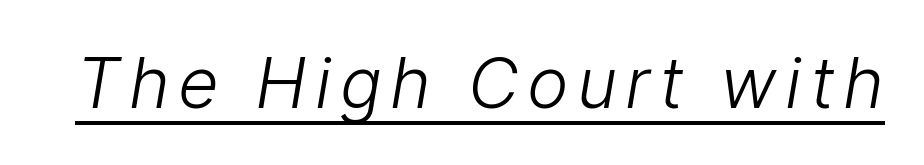
Q: Is the text bold? A: No.
Q: Is the typeface a serif or a sans-serif typeface? A: Sans-serif.
Q: Is the text underlined? A: Yes.
Q: Width (condensed, normal, or wide)? A: Normal.
Q: Stroke contrast? A: Low.
Q: x-height? A: Medium.
Q: Monospaced? A: No.
